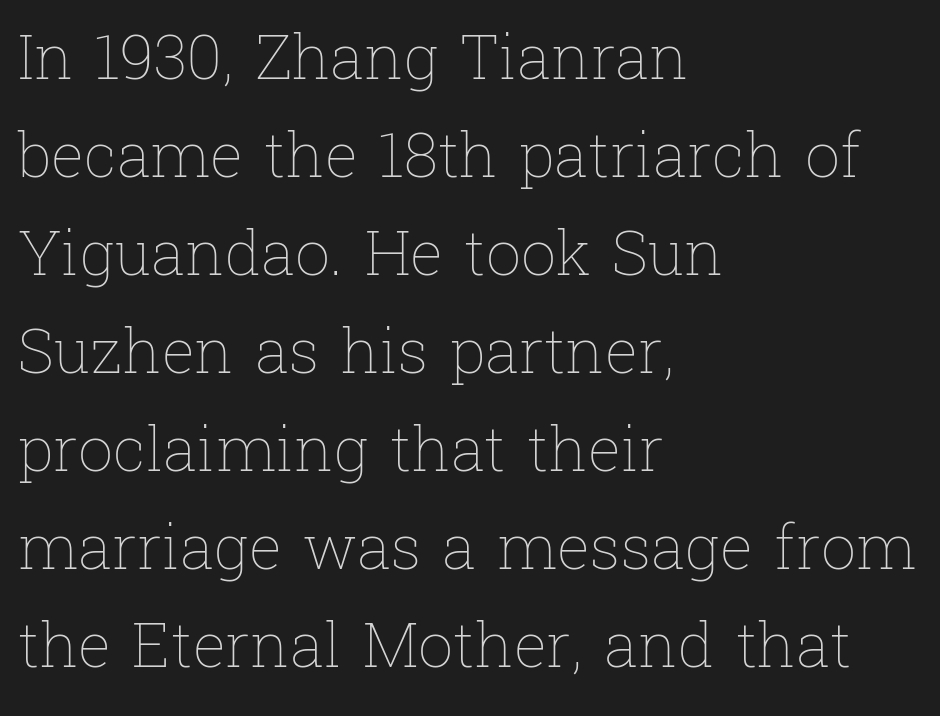
{"italic": "no", "bold": "no", "weight": "thin", "width": "normal", "stroke_contrast": "low", "x_height": "medium", "monospaced": "no", "underline": "no", "align": "left", "line_spacing": "normal", "line_spacing_ratio": 1.58, "letter_spacing": "normal", "letter_spacing_em": 0.0, "glyph_px": 62}
